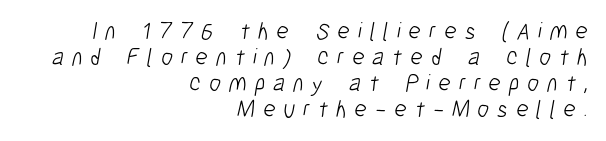
The image shows 24 px text type; set right-aligned, tight line spacing (1.08x), unusually wide letter spacing (+0.33 em), not underlined.
